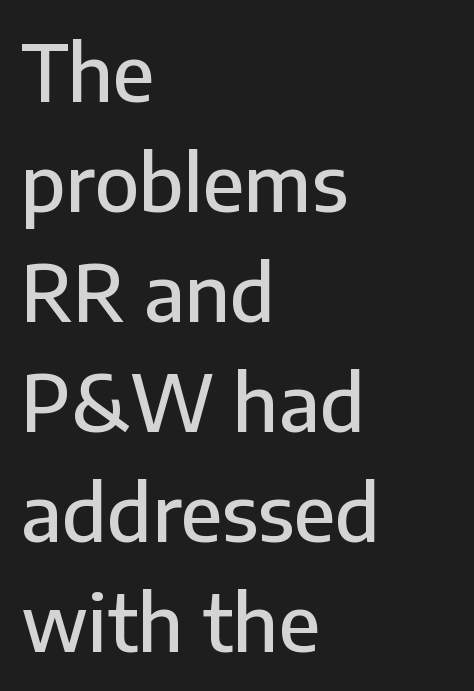
Q: Is the text italic (slanted)? A: No, it is upright.
Q: Is the typeface a serif or a sans-serif typeface? A: Sans-serif.
Q: Is the text underlined? A: No.
Q: How is the paragraph aligned? A: Left-aligned.
Q: Is the spacing between letters normal or unusually wide? A: Normal.
Q: Is the spacing between lines tight, normal or loose? A: Normal.
Q: Width (condensed, normal, or wide)? A: Normal.
Q: Stroke contrast? A: Low.
Q: x-height? A: Medium.
Q: Monospaced? A: No.
